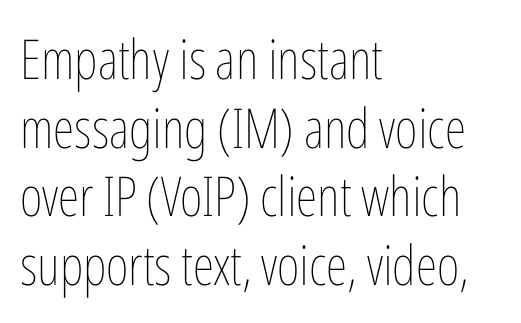
{"italic": "no", "bold": "no", "weight": "thin", "width": "condensed", "stroke_contrast": "low", "x_height": "medium", "monospaced": "no", "underline": "no", "align": "left", "line_spacing": "normal", "line_spacing_ratio": 1.25, "letter_spacing": "normal", "letter_spacing_em": 0.0, "glyph_px": 55}
